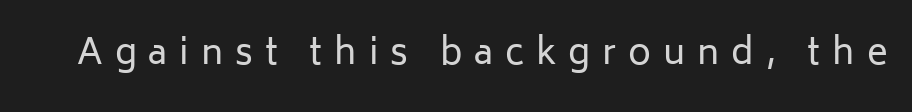
Q: Is the text bold? A: No.
Q: Is the text italic (slanted)? A: No, it is upright.
Q: Is the typeface a serif or a sans-serif typeface? A: Sans-serif.
Q: Is the text underlined? A: No.
Q: Is the spacing between letters normal or unusually wide? A: Unusually wide.
Q: Width (condensed, normal, or wide)? A: Normal.
Q: Stroke contrast? A: Low.
Q: x-height? A: Medium.
Q: Monospaced? A: No.
